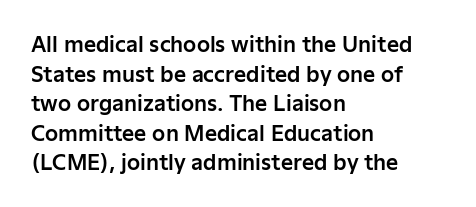
Q: Is the text italic (slanted)? A: No, it is upright.
Q: Is the text underlined? A: No.
Q: How is the paragraph aligned? A: Left-aligned.
Q: Is the spacing between letters normal or unusually wide? A: Normal.
Q: Is the spacing between lines tight, normal or loose? A: Normal.
